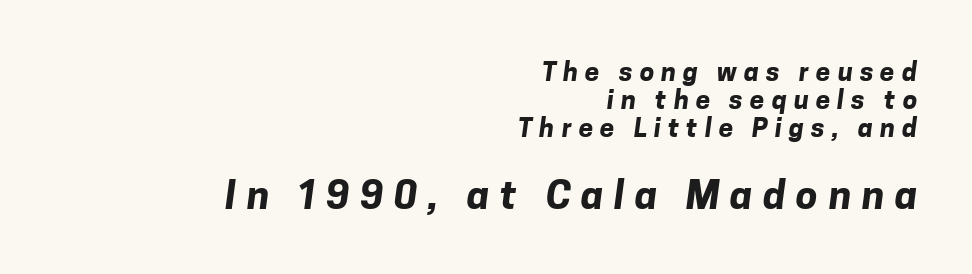
Q: Is the text bold? A: Yes.
Q: Is the typeface a serif or a sans-serif typeface? A: Sans-serif.
Q: Is the text underlined? A: No.
Q: How is the paragraph aligned? A: Right-aligned.
Q: Is the spacing between letters normal or unusually wide? A: Unusually wide.
Q: Is the spacing between lines tight, normal or loose? A: Tight.
Q: Which block of text is set in a larger size, the first (top) or the second (bottom)? A: The second (bottom) one.
Q: Width (condensed, normal, or wide)? A: Normal.
Q: Stroke contrast? A: Low.
Q: x-height? A: Medium.
Q: Monospaced? A: No.
